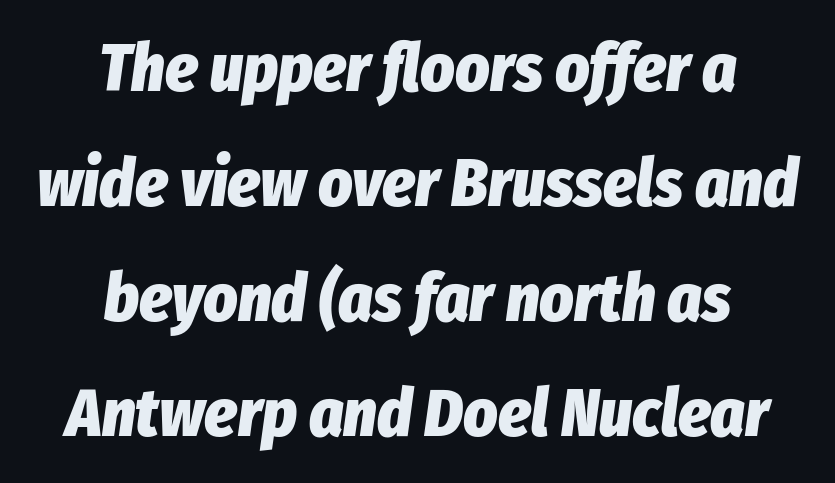
When letters slant like this, we call the style italic. The paragraph shown floats in the horizontal middle. The passage shown is typed in a proportional face where columns would drift. The string is rendered with underlining switched off. This rendering leaves character spacing at its baseline value.
